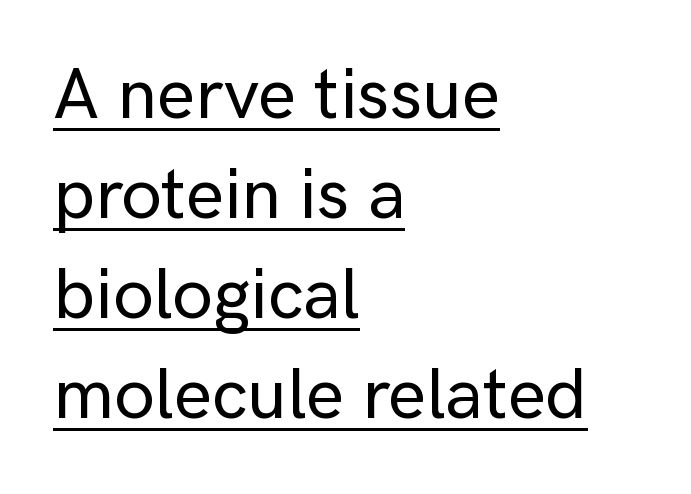
The image shows 72 px sans-serif type, upright; set left-aligned, normal line spacing (1.39x), normal letter spacing, underlined; low stroke contrast and a medium x-height.
